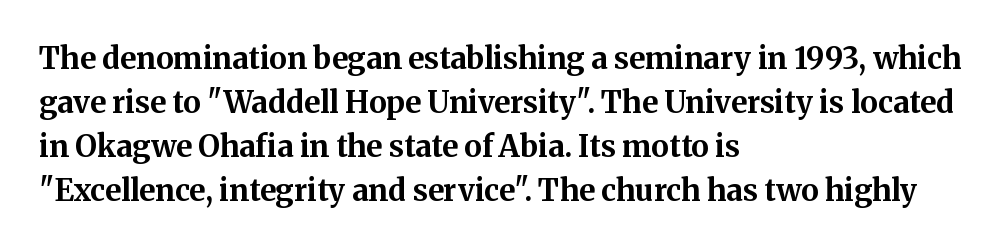
Q: Is the text bold? A: Yes.
Q: Is the text italic (slanted)? A: No, it is upright.
Q: Is the typeface a serif or a sans-serif typeface? A: Serif.
Q: Is the text underlined? A: No.
Q: How is the paragraph aligned? A: Left-aligned.
Q: Is the spacing between letters normal or unusually wide? A: Normal.
Q: Is the spacing between lines tight, normal or loose? A: Normal.
Q: Width (condensed, normal, or wide)? A: Normal.
Q: Stroke contrast? A: Medium.
Q: x-height? A: Medium.
Q: Monospaced? A: No.
